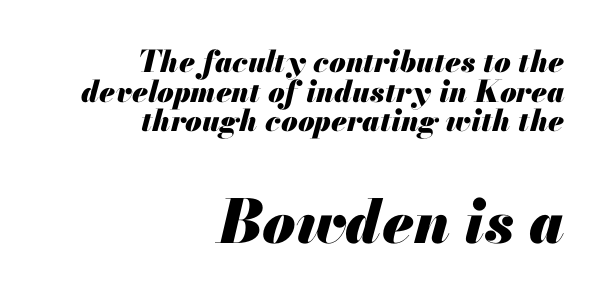
{"italic": "yes", "lean": "right", "slant_degrees": 13, "bold": "yes", "weight": "heavy", "width": "normal", "stroke_contrast": "medium", "x_height": "small", "monospaced": "no", "underline": "no", "align": "right", "line_spacing": "tight", "line_spacing_ratio": 0.99, "letter_spacing": "normal", "letter_spacing_em": 0.0, "larger_block": "second", "size_ratio": 2.0, "glyph_px": 60}
